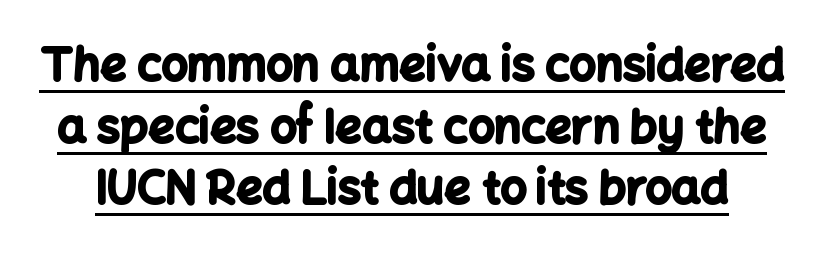
Q: Is the text bold? A: Yes.
Q: Is the text italic (slanted)? A: No, it is upright.
Q: Is the typeface a serif or a sans-serif typeface? A: Sans-serif.
Q: Is the text underlined? A: Yes.
Q: Is the spacing between letters normal or unusually wide? A: Normal.
Q: Is the spacing between lines tight, normal or loose? A: Normal.
Q: Width (condensed, normal, or wide)? A: Normal.
Q: Stroke contrast? A: Low.
Q: x-height? A: Medium.
Q: Monospaced? A: No.
